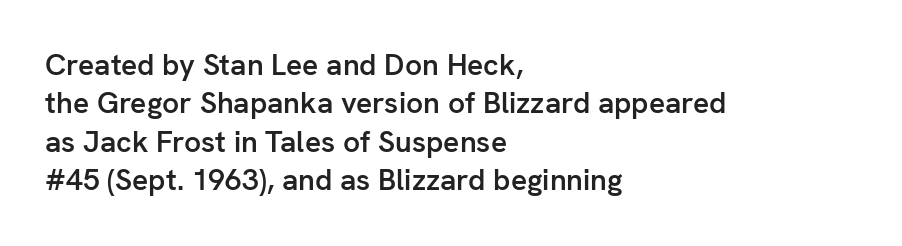
{"serif": "no", "italic": "no", "bold": "semi", "weight": "semibold", "width": "normal", "stroke_contrast": "low", "x_height": "medium", "monospaced": "no", "underline": "no", "align": "left", "line_spacing": "normal", "line_spacing_ratio": 1.28, "letter_spacing": "normal", "letter_spacing_em": 0.0, "glyph_px": 30}
